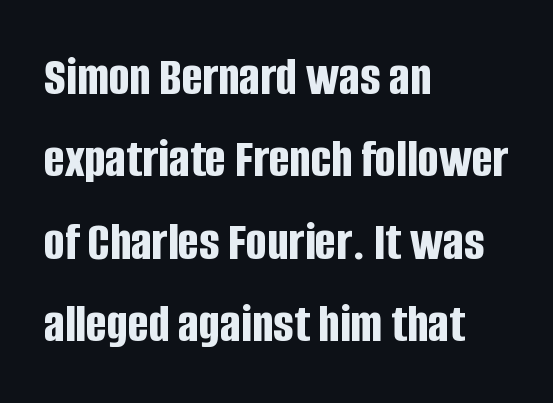
The image shows 55 px bold, condensed sans-serif type, upright; set left-aligned, normal line spacing (1.5x), normal letter spacing, not underlined; low stroke contrast and a large x-height.
